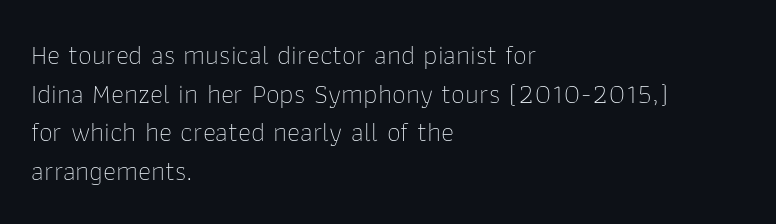
The paragraph shown leans on its left margin. Students, observe: this is what conventionally led text looks like. Tracking here is standard; glyphs follow each other at the usual distance. The baseline area is clear. In terms of letterform style, serifs are entirely absent. Character widths vary here, with narrow letters taking less room than wide ones.
